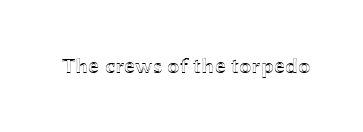
Q: Is the text italic (slanted)? A: No, it is upright.
Q: Is the text underlined? A: No.
Q: Is the spacing between letters normal or unusually wide? A: Normal.
